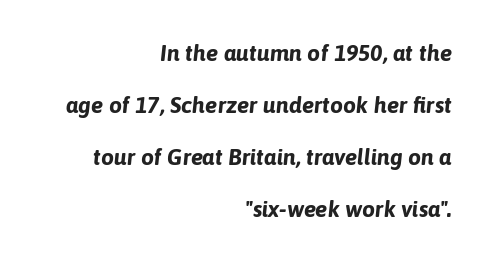
The image shows 23 px bold type, italic (leaning right); set right-aligned, loose line spacing (2.26x), normal letter spacing, not underlined.
